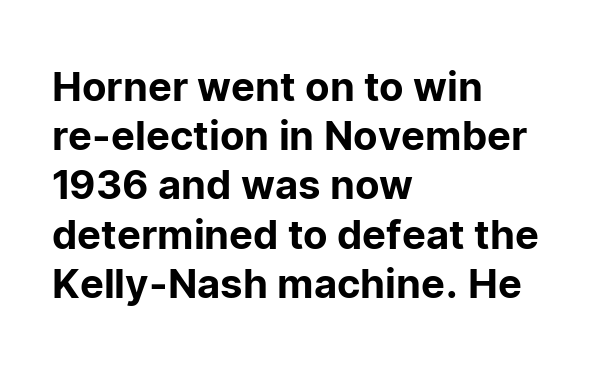
Q: Is the text italic (slanted)? A: No, it is upright.
Q: Is the typeface a serif or a sans-serif typeface? A: Sans-serif.
Q: Is the text underlined? A: No.
Q: How is the paragraph aligned? A: Left-aligned.
Q: Is the spacing between letters normal or unusually wide? A: Normal.
Q: Width (condensed, normal, or wide)? A: Normal.
Q: Stroke contrast? A: Low.
Q: x-height? A: Medium.
Q: Monospaced? A: No.
